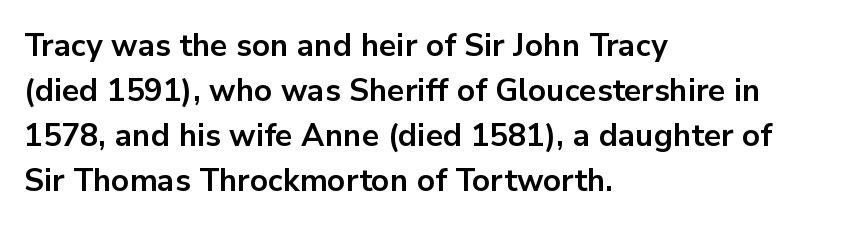
Q: Is the text bold? A: Yes.
Q: Is the text italic (slanted)? A: No, it is upright.
Q: Is the typeface a serif or a sans-serif typeface? A: Sans-serif.
Q: Is the text underlined? A: No.
Q: How is the paragraph aligned? A: Left-aligned.
Q: Is the spacing between letters normal or unusually wide? A: Normal.
Q: Is the spacing between lines tight, normal or loose? A: Normal.
Q: Width (condensed, normal, or wide)? A: Normal.
Q: Stroke contrast? A: Low.
Q: x-height? A: Medium.
Q: Monospaced? A: No.
